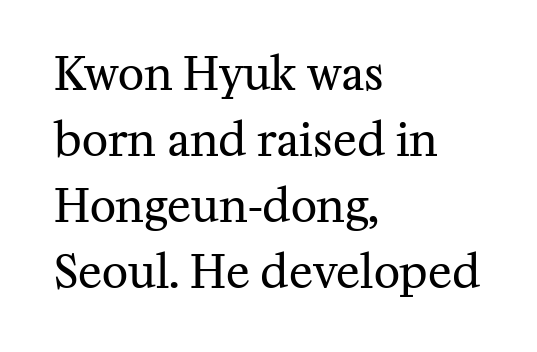
Q: Is the text bold? A: No.
Q: Is the text italic (slanted)? A: No, it is upright.
Q: Is the typeface a serif or a sans-serif typeface? A: Serif.
Q: Is the text underlined? A: No.
Q: How is the paragraph aligned? A: Left-aligned.
Q: Is the spacing between letters normal or unusually wide? A: Normal.
Q: Is the spacing between lines tight, normal or loose? A: Normal.
Q: Width (condensed, normal, or wide)? A: Normal.
Q: Stroke contrast? A: Medium.
Q: x-height? A: Medium.
Q: Monospaced? A: No.
